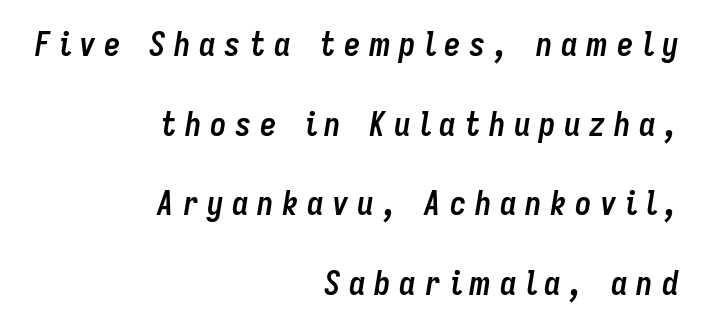
The image shows 33 px semibold, condensed type, italic (leaning right); set right-aligned, loose line spacing (2.41x), unusually wide letter spacing (+0.26 em), not underlined; low stroke contrast and a medium x-height.
